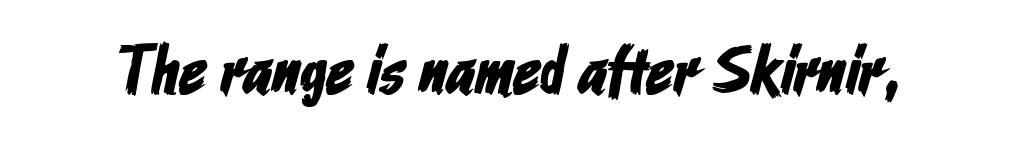
The image shows 68 px condensed sans-serif type; set normal letter spacing, not underlined; low stroke contrast and a medium x-height.
